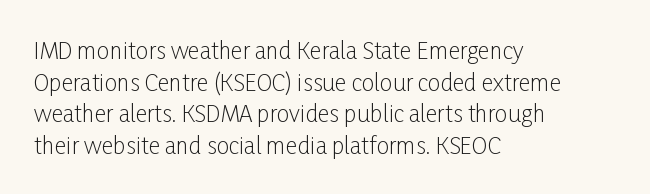
Q: Is the text bold? A: No.
Q: Is the text italic (slanted)? A: No, it is upright.
Q: Is the text underlined? A: No.
Q: How is the paragraph aligned? A: Left-aligned.
Q: Is the spacing between letters normal or unusually wide? A: Normal.
Q: Is the spacing between lines tight, normal or loose? A: Normal.
